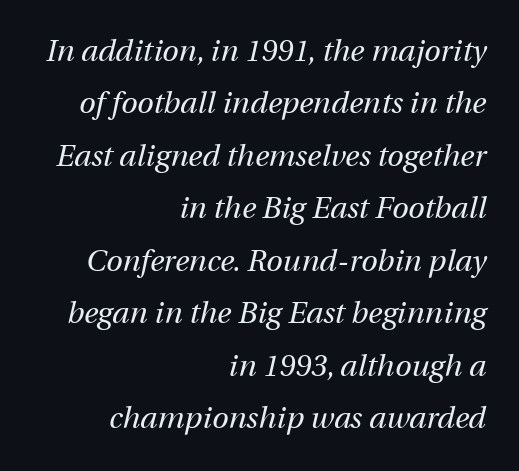
Q: Is the text bold? A: No.
Q: Is the text italic (slanted)? A: Yes, it leans right by about 12 degrees.
Q: Is the text underlined? A: No.
Q: How is the paragraph aligned? A: Right-aligned.
Q: Is the spacing between letters normal or unusually wide? A: Normal.
Q: Width (condensed, normal, or wide)? A: Normal.
Q: Stroke contrast? A: Medium.
Q: x-height? A: Medium.
Q: Monospaced? A: No.
